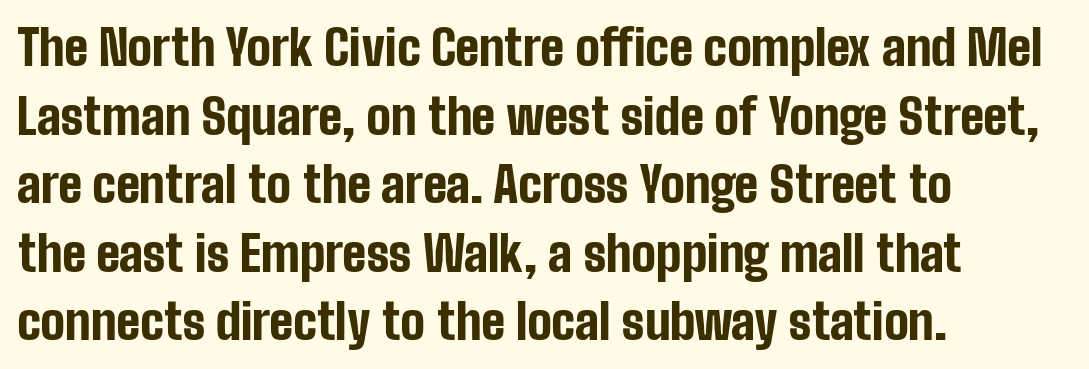
{"serif": "no", "italic": "no", "bold": "yes", "weight": "bold", "width": "condensed", "stroke_contrast": "low", "x_height": "medium", "monospaced": "no", "underline": "no", "align": "left", "line_spacing": "normal", "line_spacing_ratio": 1.4, "letter_spacing": "normal", "letter_spacing_em": 0.0, "glyph_px": 49}
